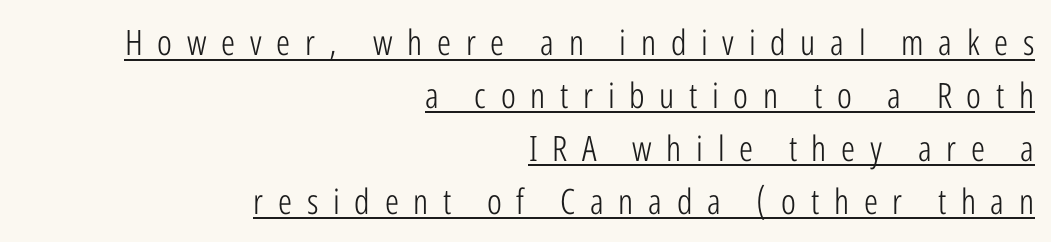
{"serif": "no", "italic": "no", "bold": "no", "weight": "light", "width": "condensed", "stroke_contrast": "low", "x_height": "medium", "monospaced": "no", "underline": "yes", "align": "right", "line_spacing": "normal", "line_spacing_ratio": 1.51, "letter_spacing": "wide", "letter_spacing_em": 0.42, "glyph_px": 35}
